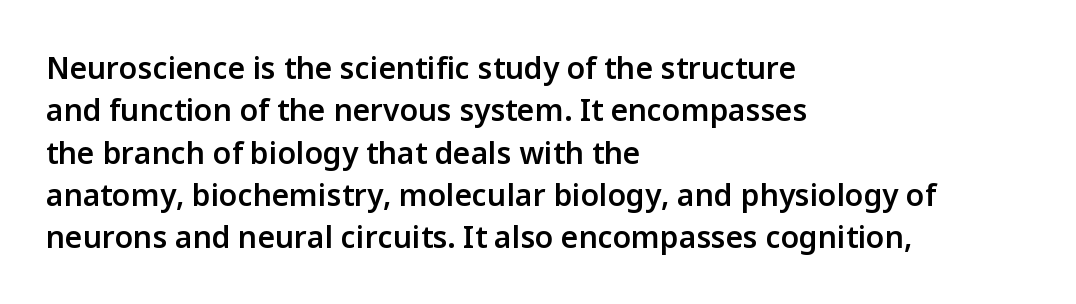
Moderately thickened strokes mark this as semibold type. Think of a printed novel: that variable character pitch is what you see here. Upright lettering throughout. The vertical gap from one line to the next is medium.
